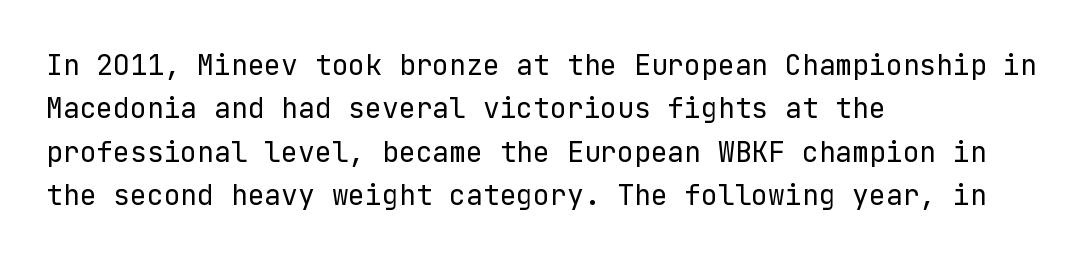
Ordinary non-slanted type is in use. Students, note that the glyphs here touch the page at normal intervals. Ink coverage per letter is moderate at most. Every row of glyphs begins at an identical x-position on the left. Nothing sits at the stroke ends, so this counts as sans-serif. The space beneath each line is pristine and unruled.
